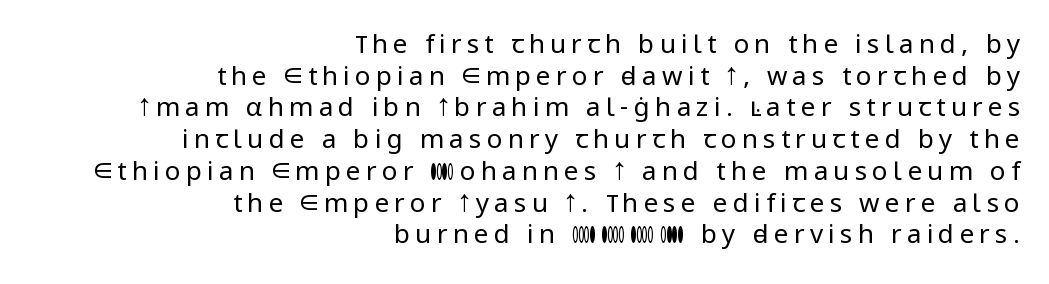
{"italic": "no", "bold": "no", "underline": "no", "align": "right", "line_spacing_ratio": 1.22, "letter_spacing": "wide", "letter_spacing_em": 0.2, "glyph_px": 26}
